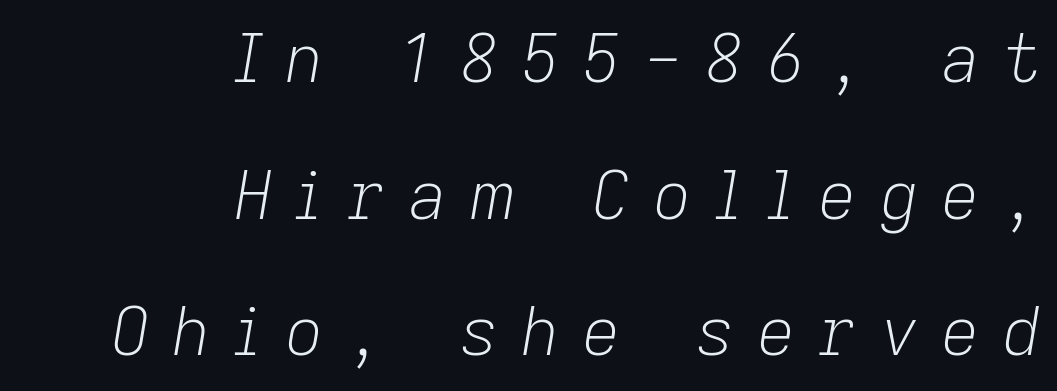
{"italic": "yes", "lean": "right", "slant_degrees": 9, "bold": "no", "weight": "light", "width": "normal", "stroke_contrast": "low", "x_height": "medium", "monospaced": "no", "underline": "no", "align": "right", "line_spacing": "loose", "line_spacing_ratio": 2.04, "letter_spacing": "wide", "letter_spacing_em": 0.34, "glyph_px": 67}
